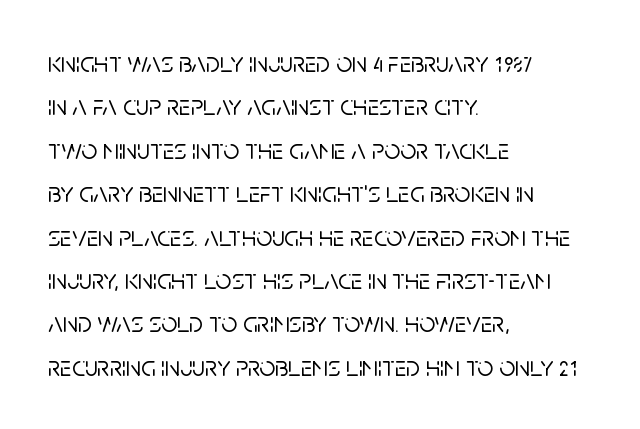
Ascenders rise straight up at ninety degrees. These lines are rendered in a variable-pitch font. How are the letters spaced? Ordinarily, with no added tracking. A clean baseline with only descenders dipping below it.
